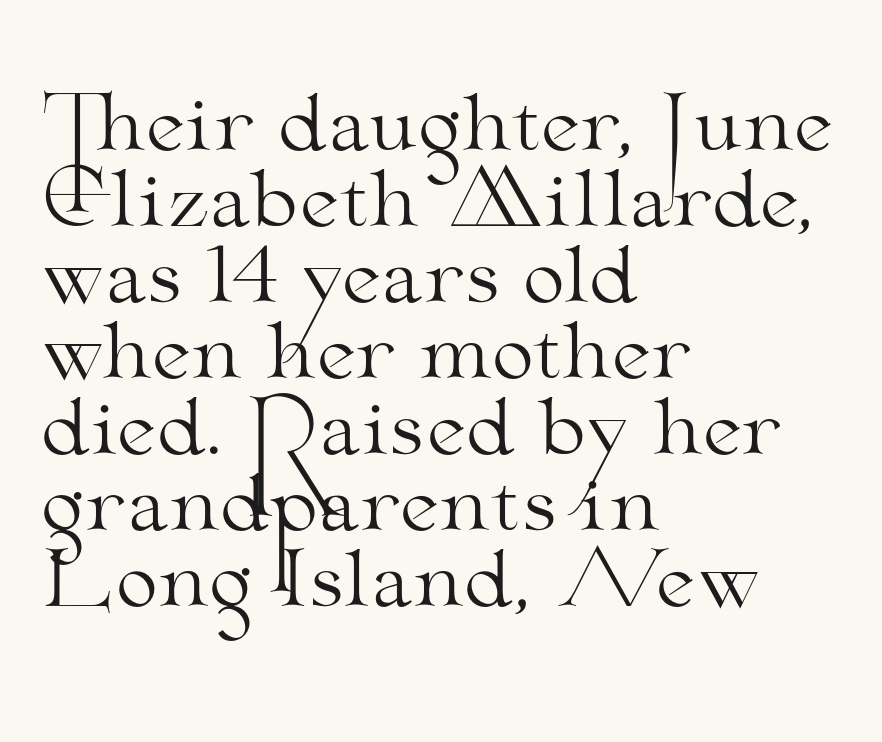
Q: Is the text bold? A: No.
Q: Is the text italic (slanted)? A: No, it is upright.
Q: Is the typeface a serif or a sans-serif typeface? A: Serif.
Q: Is the text underlined? A: No.
Q: How is the paragraph aligned? A: Left-aligned.
Q: Is the spacing between letters normal or unusually wide? A: Normal.
Q: Is the spacing between lines tight, normal or loose? A: Tight.
Q: Width (condensed, normal, or wide)? A: Wide.
Q: Stroke contrast? A: Medium.
Q: x-height? A: Small.
Q: Monospaced? A: No.
